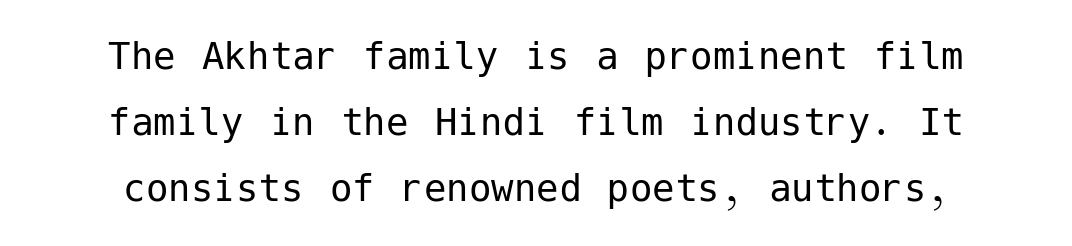
Short note: letters normally spaced. Do the letters lean? They stand straight. The passage shown is typeset with a sans-serif family. Stems here are at most as thick as an everyday book face. The zone under the glyphs is completely vacant.
